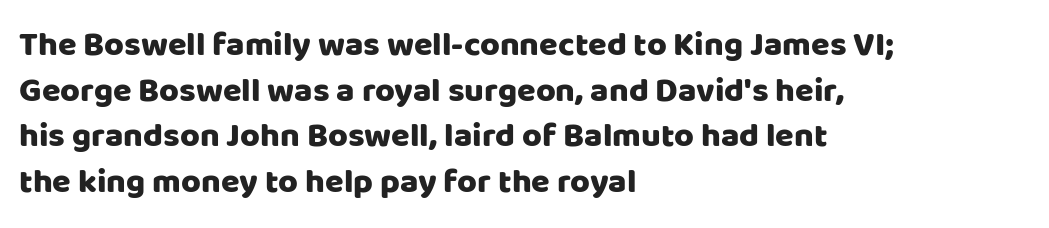
{"serif": "no", "italic": "no", "width": "normal", "stroke_contrast": "low", "x_height": "large", "monospaced": "no", "underline": "no", "align": "left", "line_spacing": "normal", "line_spacing_ratio": 1.34, "letter_spacing": "normal", "letter_spacing_em": 0.0, "glyph_px": 34}
